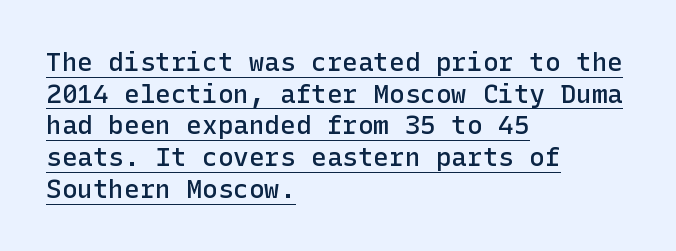
The image shows 26 px text type, upright; set left-aligned, line spacing 1.22x, normal letter spacing, underlined.
